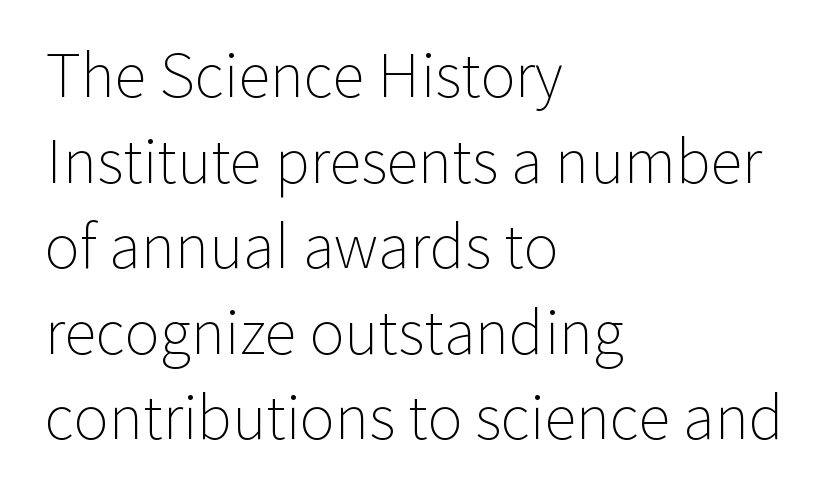
The image shows 59 px light sans-serif type, upright; set left-aligned, normal line spacing (1.45x), normal letter spacing, not underlined; low stroke contrast and a medium x-height.
